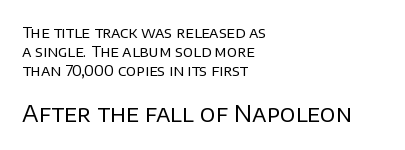
The image shows 23 px text type, upright; set left-aligned, normal line spacing (1.28x), normal letter spacing, not underlined; the second (bottom) block is 1.53x larger.
